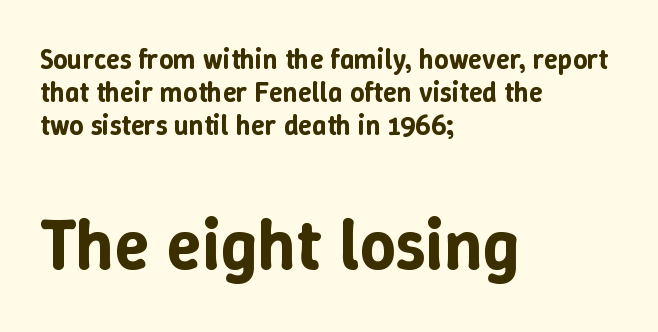
The image shows 71 px text type, upright; set left-aligned, line spacing 1.18x, normal letter spacing, not underlined; the second (bottom) block is 2.54x larger; low stroke contrast and a medium x-height.
